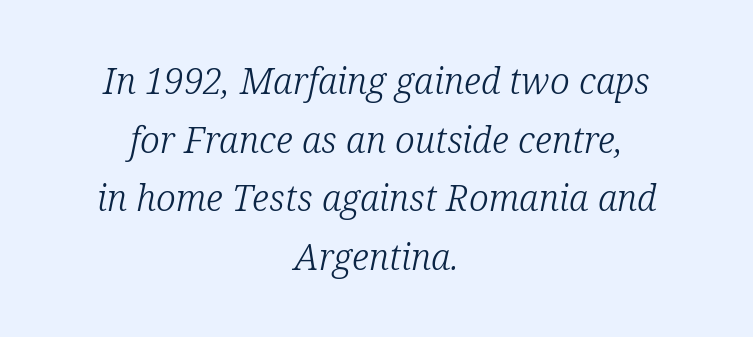
Q: Is the text bold? A: No.
Q: Is the text italic (slanted)? A: Yes, it leans right by about 12 degrees.
Q: Is the typeface a serif or a sans-serif typeface? A: Serif.
Q: Is the text underlined? A: No.
Q: How is the paragraph aligned? A: Centered.
Q: Is the spacing between letters normal or unusually wide? A: Normal.
Q: Is the spacing between lines tight, normal or loose? A: Normal.
Q: Width (condensed, normal, or wide)? A: Normal.
Q: Stroke contrast? A: Low.
Q: x-height? A: Medium.
Q: Monospaced? A: No.
